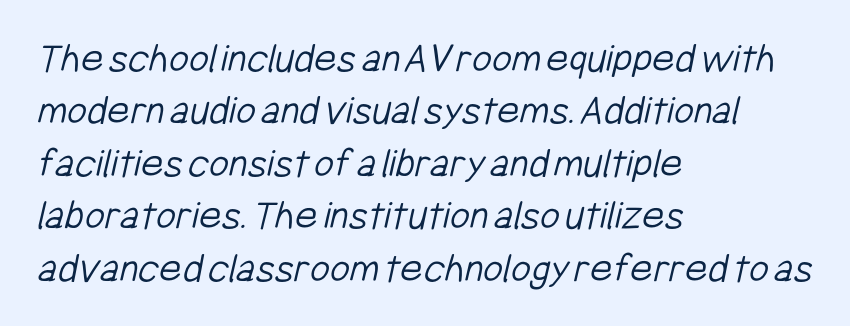
Q: Is the text bold? A: No.
Q: Is the typeface a serif or a sans-serif typeface? A: Sans-serif.
Q: Is the text underlined? A: No.
Q: How is the paragraph aligned? A: Left-aligned.
Q: Is the spacing between letters normal or unusually wide? A: Normal.
Q: Width (condensed, normal, or wide)? A: Condensed.
Q: Stroke contrast? A: Low.
Q: x-height? A: Medium.
Q: Monospaced? A: No.
